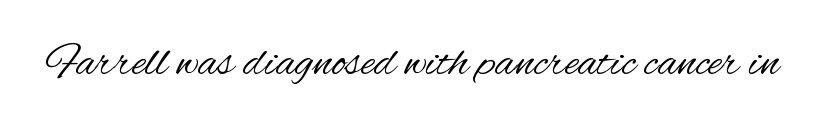
{"serif": "no", "bold": "no", "weight": "regular", "width": "condensed", "stroke_contrast": "medium", "x_height": "small", "monospaced": "no", "underline": "no", "letter_spacing": "normal", "letter_spacing_em": 0.0, "glyph_px": 47}
